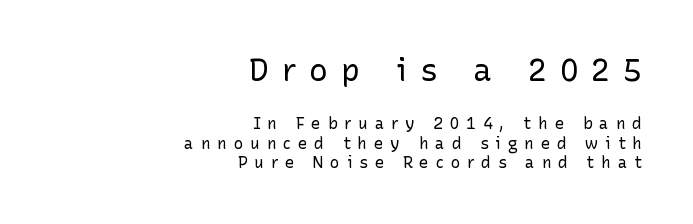
The block sitting higher on the canvas is the one with enlarged characters. You could not count columns in this text — the font is proportionally spaced. Caption: expanded tracking, letters set apart. Only glyphs here, with clear space below each row. The font is comparable to plain body text, perhaps lighter.
